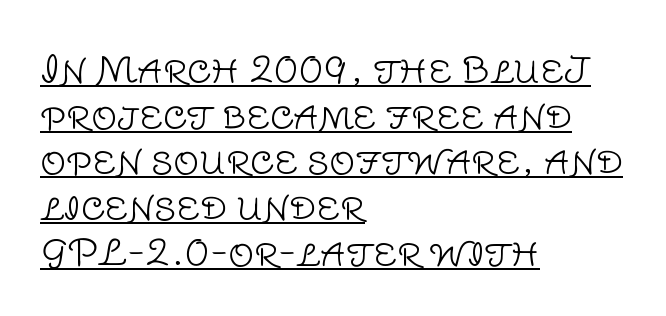
Q: Is the text bold? A: No.
Q: Is the text italic (slanted)? A: Yes.
Q: Is the typeface a serif or a sans-serif typeface? A: Sans-serif.
Q: Is the text underlined? A: Yes.
Q: How is the paragraph aligned? A: Left-aligned.
Q: Is the spacing between letters normal or unusually wide? A: Normal.
Q: Is the spacing between lines tight, normal or loose? A: Normal.
Q: Width (condensed, normal, or wide)? A: Normal.
Q: Stroke contrast? A: Low.
Q: x-height? A: Large.
Q: Monospaced? A: No.
